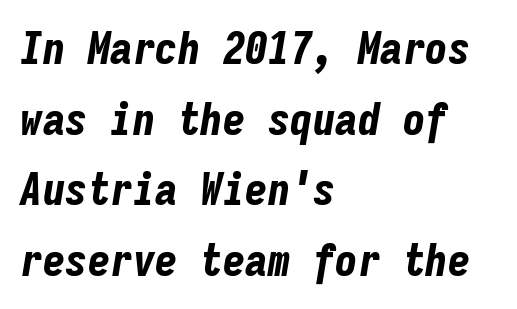
Q: Is the text bold? A: Yes.
Q: Is the text italic (slanted)? A: Yes, it leans right by about 9 degrees.
Q: Is the text underlined? A: No.
Q: How is the paragraph aligned? A: Left-aligned.
Q: Is the spacing between letters normal or unusually wide? A: Normal.
Q: Is the spacing between lines tight, normal or loose? A: Normal.
Q: Width (condensed, normal, or wide)? A: Condensed.
Q: Stroke contrast? A: Low.
Q: x-height? A: Medium.
Q: Monospaced? A: Yes.
